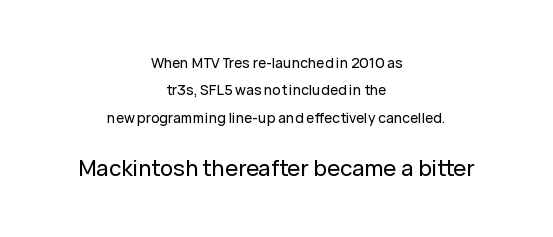
The image shows 22 px text type, upright; set centered, loose line spacing (1.95x), normal letter spacing, not underlined; the second (bottom) block is 1.57x larger.
